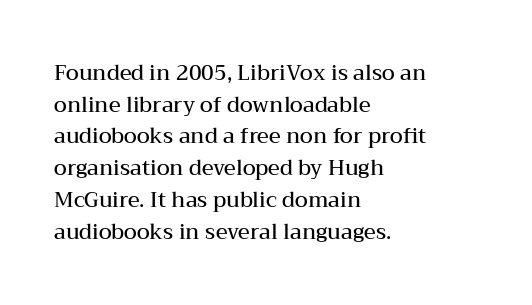
Italic? Not at all — the glyphs are vertical. A typesetter would call this zero additional tracking. The typesetting leans somewhat heavy: a semibold. The string is rendered with underlining switched off. The setting favours the left margin, as ordinary paragraphs usually do.
